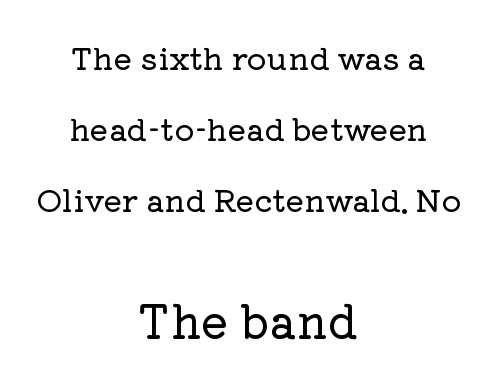
Q: Is the text italic (slanted)? A: No, it is upright.
Q: Is the typeface a serif or a sans-serif typeface? A: Serif.
Q: Is the text underlined? A: No.
Q: How is the paragraph aligned? A: Centered.
Q: Is the spacing between letters normal or unusually wide? A: Normal.
Q: Is the spacing between lines tight, normal or loose? A: Loose.
Q: Which block of text is set in a larger size, the first (top) or the second (bottom)? A: The second (bottom) one.
Q: Width (condensed, normal, or wide)? A: Normal.
Q: Stroke contrast? A: Low.
Q: x-height? A: Medium.
Q: Monospaced? A: No.
